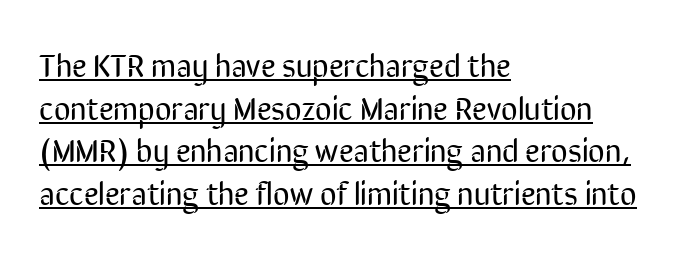
The image shows 32 px regular-weight, condensed sans-serif type, upright; set left-aligned, normal line spacing (1.33x), normal letter spacing, underlined; low stroke contrast and a medium x-height.
